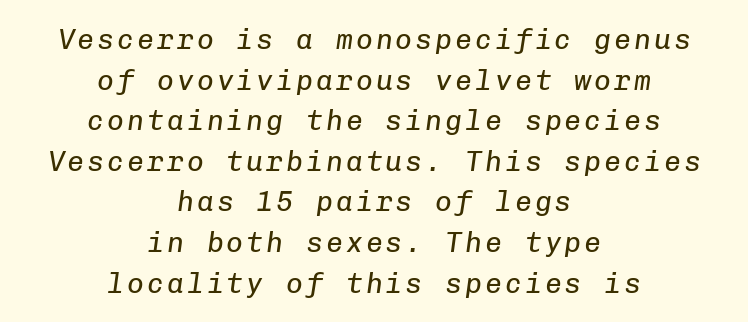
{"italic": "yes", "lean": "right", "slant_degrees": 8, "bold": "no", "weight": "regular", "width": "normal", "stroke_contrast": "low", "x_height": "medium", "monospaced": "yes", "underline": "no", "align": "center", "line_spacing": "normal", "line_spacing_ratio": 1.45, "glyph_px": 28}
